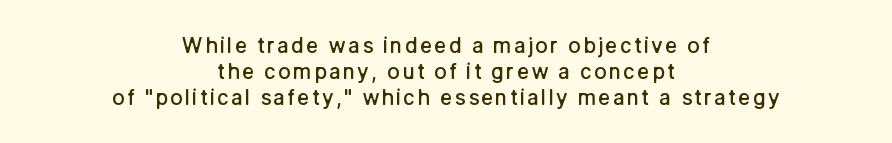
The image shows 21 px text type, upright; set centered, line spacing 1.23x, not underlined.
